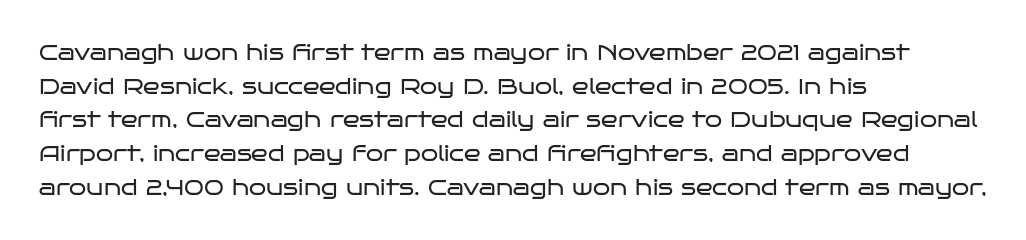
Unbolded letterforms with no extra heft. The letterforms sit shoulder to shoulder at normal distance. Line spacing here is normal. Glance below the letters and you will spot only blank space. Visually the block forms a straight wall on the left and a jagged coastline on the right.
